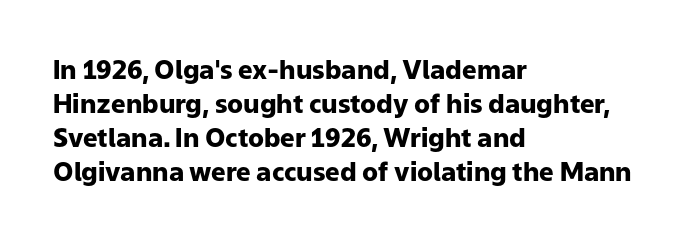
The image shows 26 px bold type, upright; set left-aligned, normal line spacing (1.31x), normal letter spacing, not underlined.
